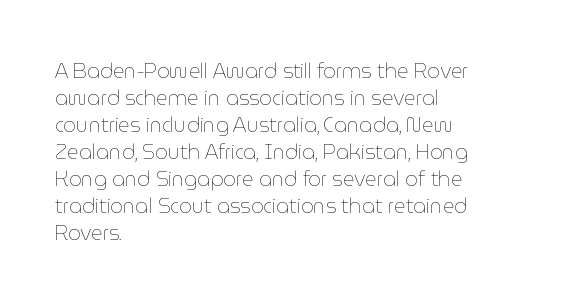
{"italic": "no", "bold": "no", "underline": "no", "align": "left", "line_spacing": "normal", "line_spacing_ratio": 1.35, "letter_spacing": "normal", "letter_spacing_em": 0.0, "glyph_px": 20}
